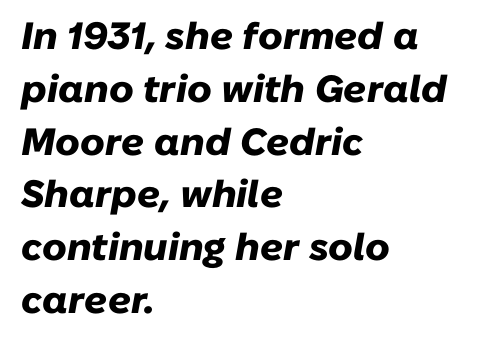
Teacher's note: observe the even left margin — that is flush-left alignment. Does extra space separate the letters? No, they use regular spacing. Does the weight exceed regular? Yes, all the way to bold. Is the type slanted? Yes — the strokes lean at a clear angle. Regarding leading, the lines here are spaced in the standard way.
